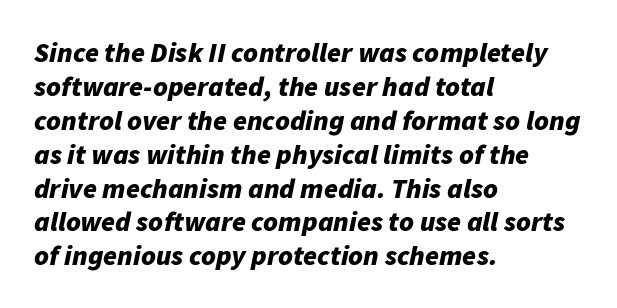
Q: Is the text bold? A: Yes.
Q: Is the text italic (slanted)? A: Yes, it leans right by about 11 degrees.
Q: Is the text underlined? A: No.
Q: How is the paragraph aligned? A: Left-aligned.
Q: Is the spacing between letters normal or unusually wide? A: Normal.
Q: Width (condensed, normal, or wide)? A: Normal.
Q: Stroke contrast? A: Low.
Q: x-height? A: Medium.
Q: Monospaced? A: No.
